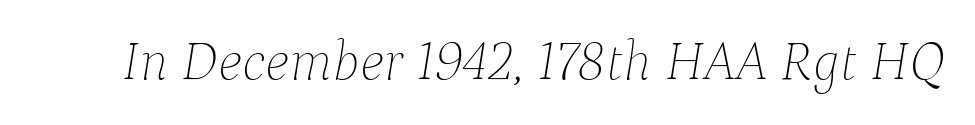
The image shows 56 px thin type, italic (leaning right); set normal letter spacing, not underlined; low stroke contrast and a medium x-height.
